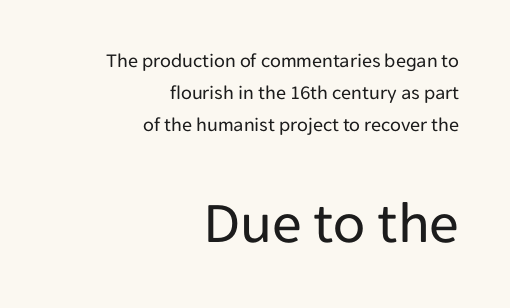
Inter-character spacing is left at the font's built-in metrics. The font family rendered here belongs to the sans-serif group. The rendering uses natural spacing where letterforms have individual widths. The letters stand straight up with perfectly vertical stems. Underline: absent.
